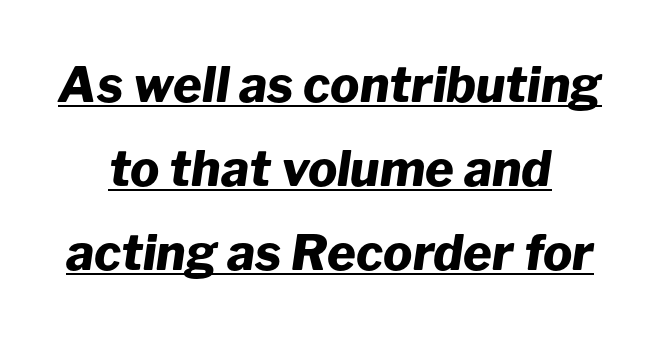
This sample uses plain, unmodified letter spacing. I'd describe the lettering as bold — thick and assertive. Italic? Definitely — the glyphs are oblique. This rendering uses center alignment, leaving both contours irregular but symmetric.
